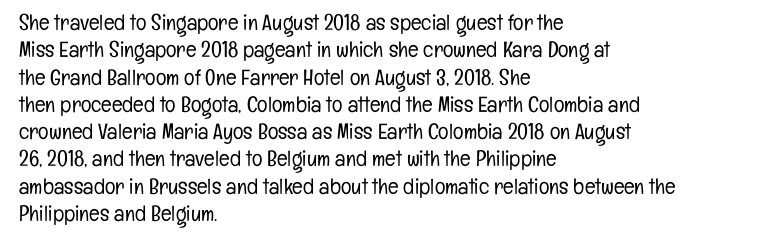
The image shows 22 px text type, upright; set left-aligned, line spacing 1.24x, normal letter spacing, not underlined.
